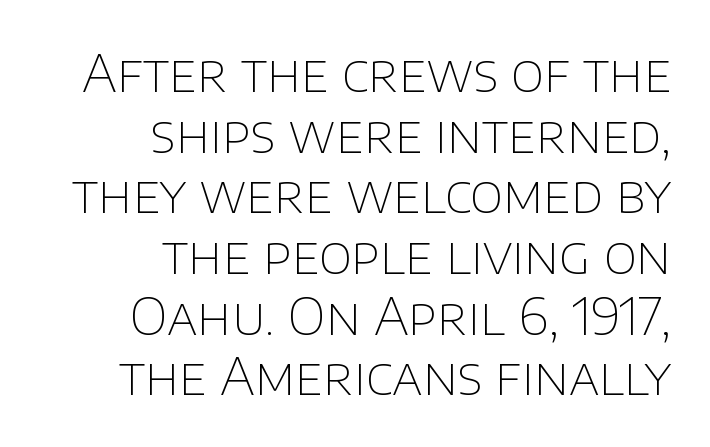
Letter spacing: default. A typesetter would call this proportional, since set widths differ per character. Each stroke keeps to a modest, everyday thickness or less. Quick note: not italic, upright. Serif or sans? Sans — the stroke terminals are bare. The typesetter chose a ragged-left arrangement here.
